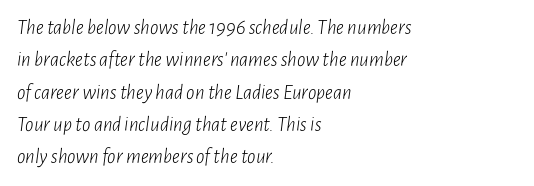
{"italic": "yes", "lean": "right", "slant_degrees": 7, "bold": "no", "underline": "no", "align": "left", "line_spacing": "normal", "line_spacing_ratio": 1.54, "letter_spacing": "normal", "letter_spacing_em": 0.0, "glyph_px": 21}
